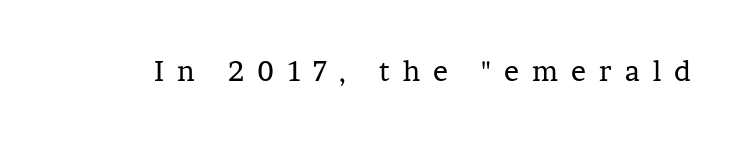
The image shows 28 px regular-weight serif type, upright; set unusually wide letter spacing (+0.47 em), not underlined; low stroke contrast and a medium x-height.
